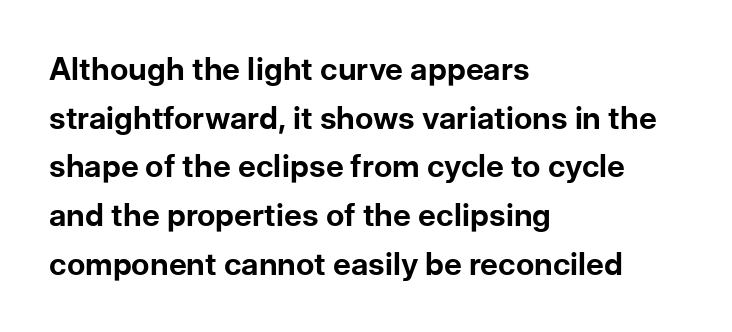
Decoration check: the copy has no underline. The face used here is proportionally spaced, like ordinary book or web type. The paragraph shown leans on its left margin. In terms of letterspacing, this is plain default setting. Leading matches the norm, producing a regular column. Unlike a traditional serif, this face leaves its strokes unadorned.
